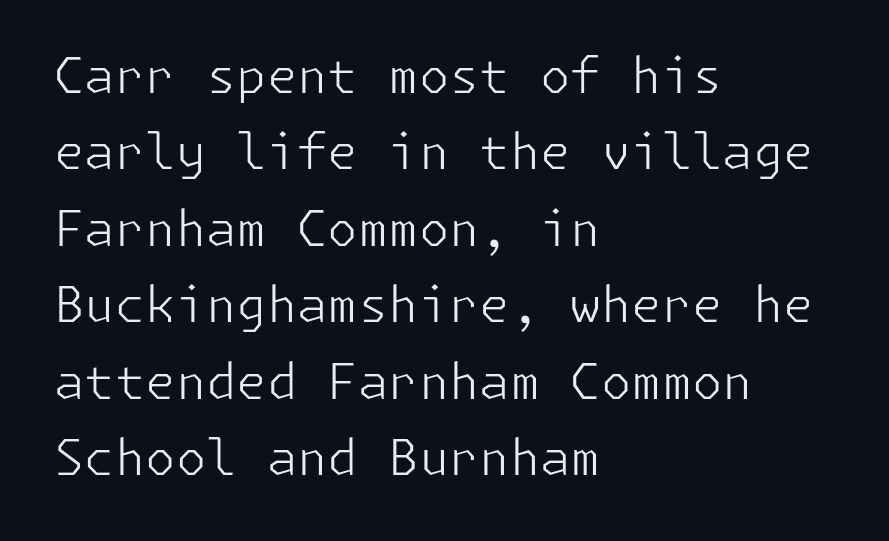
Q: Is the text bold? A: No.
Q: Is the text italic (slanted)? A: No, it is upright.
Q: Is the typeface a serif or a sans-serif typeface? A: Sans-serif.
Q: Is the text underlined? A: No.
Q: How is the paragraph aligned? A: Left-aligned.
Q: Is the spacing between letters normal or unusually wide? A: Normal.
Q: Is the spacing between lines tight, normal or loose? A: Normal.
Q: Width (condensed, normal, or wide)? A: Normal.
Q: Stroke contrast? A: Low.
Q: x-height? A: Medium.
